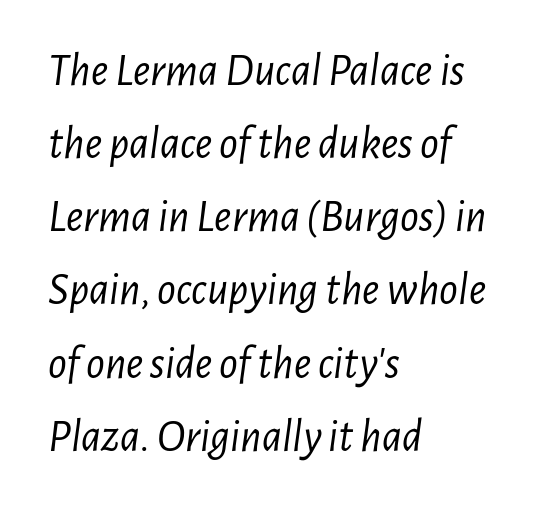
Counters stay open thanks to moderate or lighter strokes. Looking at the ascenders, they clearly lean. Think of a printed novel: that variable character pitch is what you see here. Regular leading. The typesetter chose a ragged-right arrangement here. The glyphs are unaccompanied by any horizontal stroke below them.
